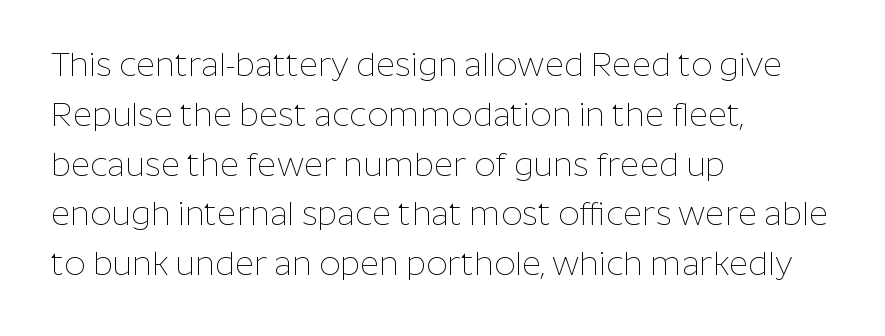
The compositor pushed each line to the left boundary. It's the straight-up-and-down kind of type. Notice how descenders clear the ascenders below comfortably — that's standard leading. You can tell from the bare stems that sans-serif type was used. The glyphs are unaccompanied by any horizontal stroke below them.
